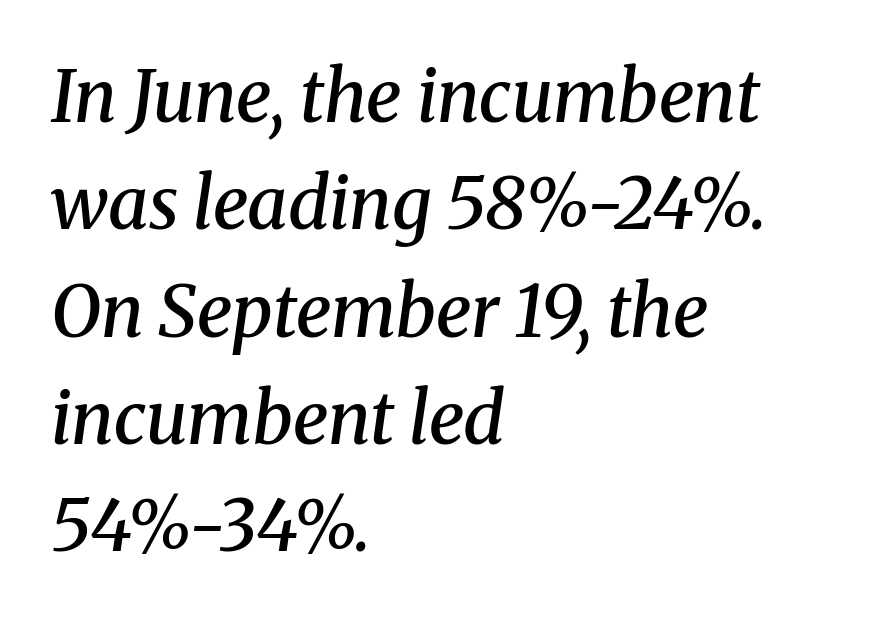
Is there much room between lines? A standard amount, neither cramped nor airy. Nobody touched the tracking dial on this one. The face used here is a semibold: visibly heavier than regular, lighter than bold. Are there feet on the stems? There are — it's a serif. Each letter keeps its own natural width here, so spacing adapts to shape.
